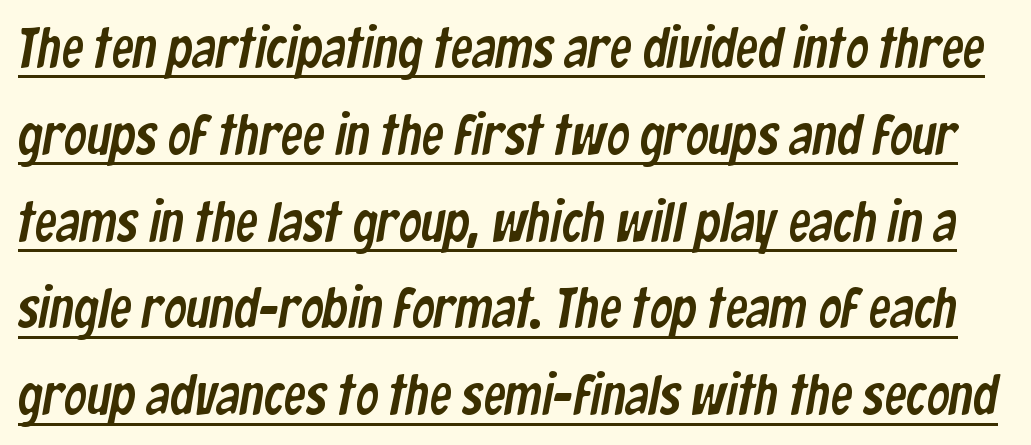
{"serif": "no", "width": "condensed", "stroke_contrast": "low", "x_height": "medium", "monospaced": "no", "underline": "yes", "line_spacing": "normal", "line_spacing_ratio": 1.55, "letter_spacing": "normal", "letter_spacing_em": 0.0, "glyph_px": 56}
